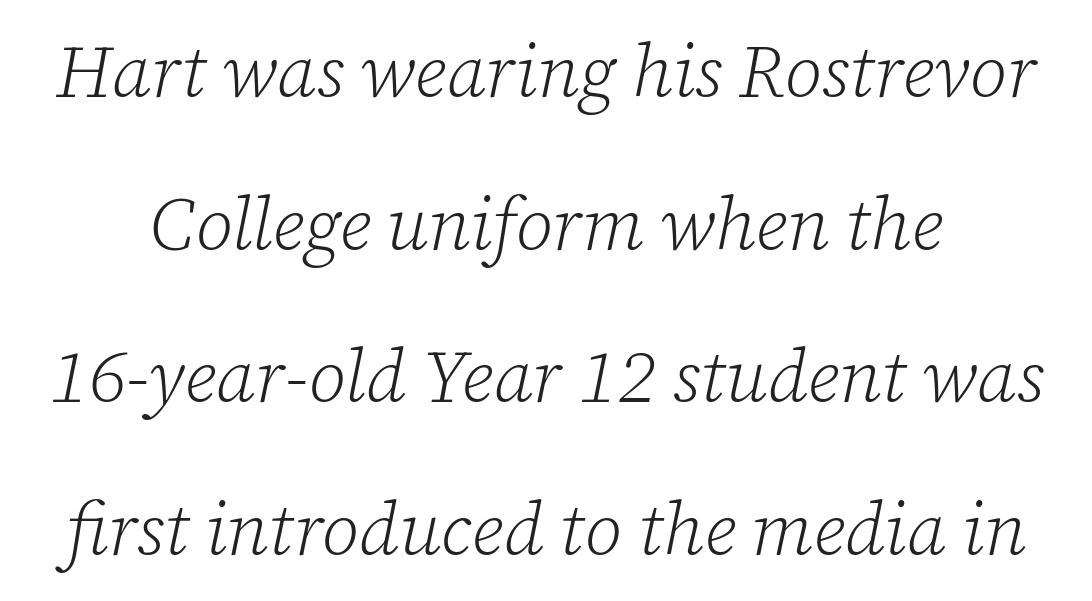
The image shows 73 px light serif type, italic (leaning right); set loose line spacing (2.09x), normal letter spacing, not underlined; low stroke contrast and a medium x-height.
